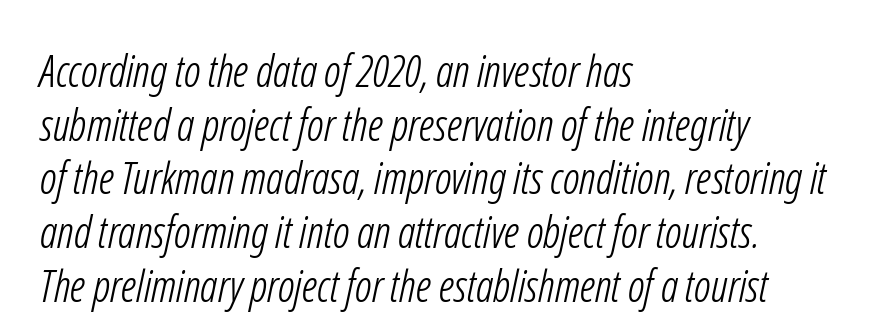
{"serif": "no", "bold": "no", "weight": "light", "width": "condensed", "stroke_contrast": "low", "x_height": "medium", "monospaced": "no", "underline": "no", "align": "left", "line_spacing_ratio": 1.22, "letter_spacing": "normal", "letter_spacing_em": 0.0, "glyph_px": 44}
